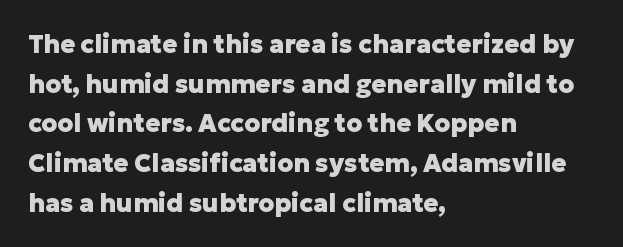
Q: Is the text bold? A: Yes.
Q: Is the text italic (slanted)? A: No, it is upright.
Q: Is the text underlined? A: No.
Q: How is the paragraph aligned? A: Left-aligned.
Q: Is the spacing between letters normal or unusually wide? A: Normal.
Q: Is the spacing between lines tight, normal or loose? A: Normal.
